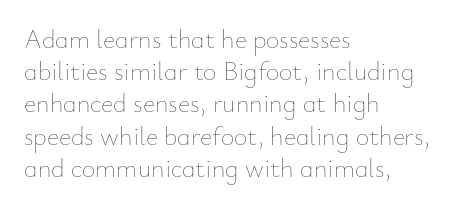
The image shows 26 px text type, upright; set left-aligned, line spacing 1.24x, normal letter spacing, not underlined.
